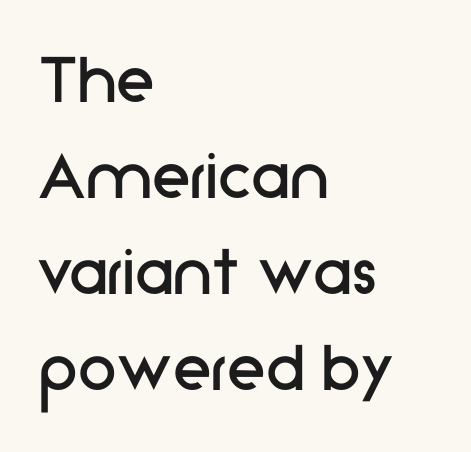
The image shows 78 px regular-weight sans-serif type, upright; set left-aligned, line spacing 1.23x, normal letter spacing, not underlined; low stroke contrast and a medium x-height.
